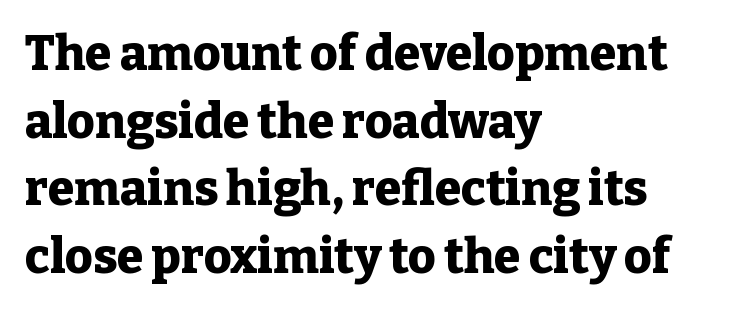
Q: Is the text bold? A: Yes.
Q: Is the text italic (slanted)? A: No, it is upright.
Q: Is the typeface a serif or a sans-serif typeface? A: Serif.
Q: Is the text underlined? A: No.
Q: How is the paragraph aligned? A: Left-aligned.
Q: Is the spacing between letters normal or unusually wide? A: Normal.
Q: Is the spacing between lines tight, normal or loose? A: Normal.
Q: Width (condensed, normal, or wide)? A: Normal.
Q: Stroke contrast? A: Low.
Q: x-height? A: Medium.
Q: Monospaced? A: No.
